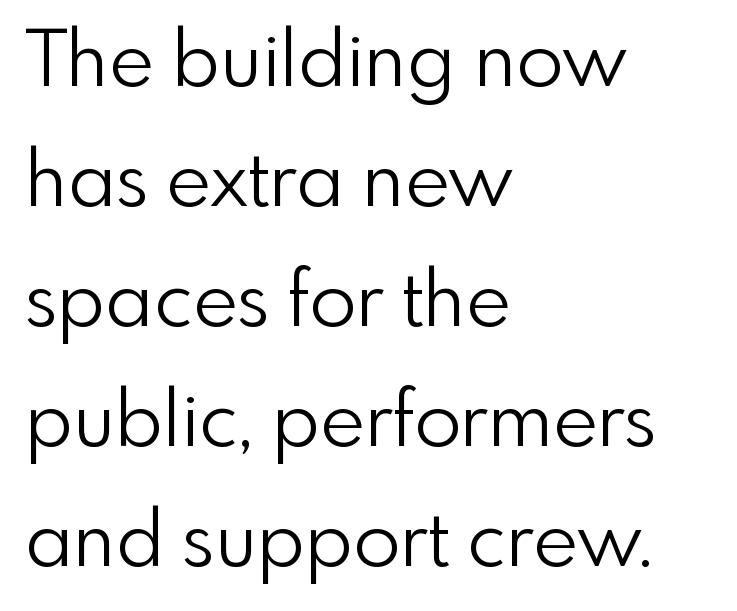
Q: Is the text bold? A: No.
Q: Is the text italic (slanted)? A: No, it is upright.
Q: Is the typeface a serif or a sans-serif typeface? A: Sans-serif.
Q: Is the text underlined? A: No.
Q: How is the paragraph aligned? A: Left-aligned.
Q: Is the spacing between letters normal or unusually wide? A: Normal.
Q: Is the spacing between lines tight, normal or loose? A: Normal.
Q: Width (condensed, normal, or wide)? A: Normal.
Q: x-height? A: Small.
Q: Monospaced? A: No.
